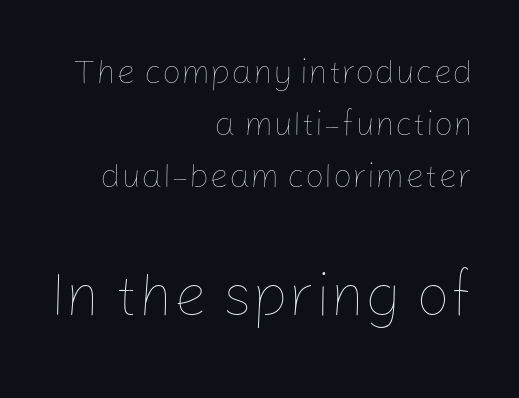
The image shows 60 px thin type, upright; set right-aligned, normal line spacing (1.53x), normal letter spacing, not underlined; the second (bottom) block is 1.76x larger; low stroke contrast and a medium x-height.
